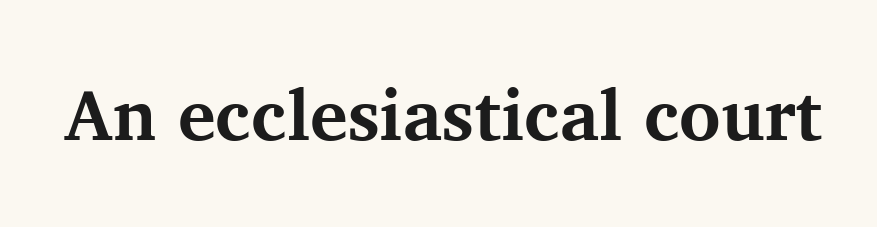
Decoration check: the copy has no underline. What stands out about the letter spacing? Nothing — it is the standard amount. This sample has the flowing, uneven cadence of proportional lettering. In terms of letterform style, serifs are clearly present. Students, this is bold: see how much ink each stroke carries. Style check: upright.
